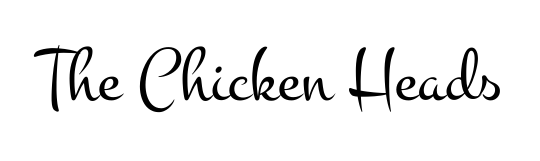
Beneath every word, the page is bare. The letters look calm and open, with moderate or lighter stems. How are the letters spaced? Ordinarily, with no added tracking. This is serif lettering, the kind often seen in printed books.
